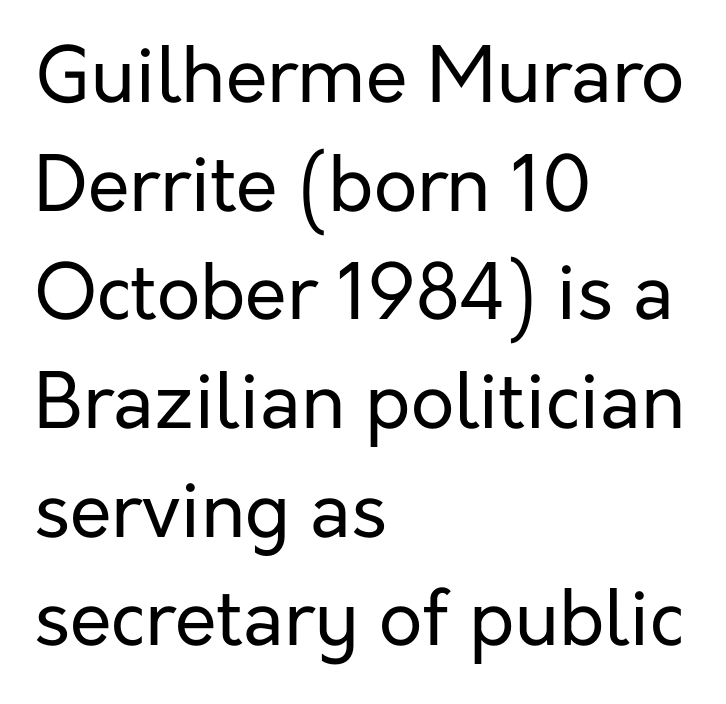
Q: Is the text bold? A: No.
Q: Is the text italic (slanted)? A: No, it is upright.
Q: Is the typeface a serif or a sans-serif typeface? A: Sans-serif.
Q: Is the text underlined? A: No.
Q: How is the paragraph aligned? A: Left-aligned.
Q: Is the spacing between letters normal or unusually wide? A: Normal.
Q: Is the spacing between lines tight, normal or loose? A: Normal.
Q: Width (condensed, normal, or wide)? A: Normal.
Q: Stroke contrast? A: Low.
Q: x-height? A: Medium.
Q: Monospaced? A: No.
